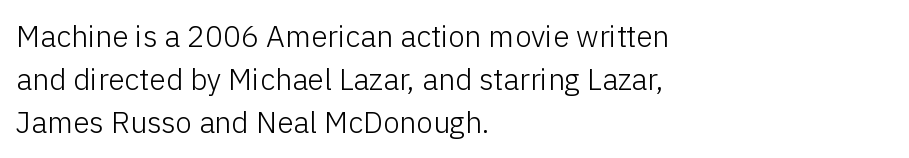
The image shows 30 px light sans-serif type, upright; set left-aligned, normal line spacing (1.43x), normal letter spacing, not underlined; low stroke contrast and a medium x-height.
